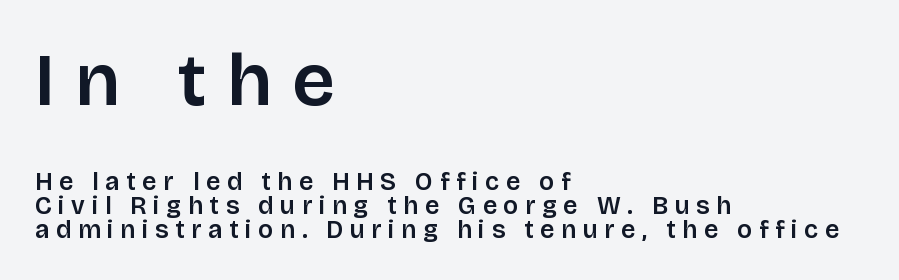
Q: Is the text italic (slanted)? A: No, it is upright.
Q: Is the typeface a serif or a sans-serif typeface? A: Sans-serif.
Q: Is the text underlined? A: No.
Q: How is the paragraph aligned? A: Left-aligned.
Q: Is the spacing between letters normal or unusually wide? A: Unusually wide.
Q: Is the spacing between lines tight, normal or loose? A: Tight.
Q: Which block of text is set in a larger size, the first (top) or the second (bottom)? A: The first (top) one.
Q: Width (condensed, normal, or wide)? A: Normal.
Q: Stroke contrast? A: Low.
Q: x-height? A: Large.
Q: Monospaced? A: No.
